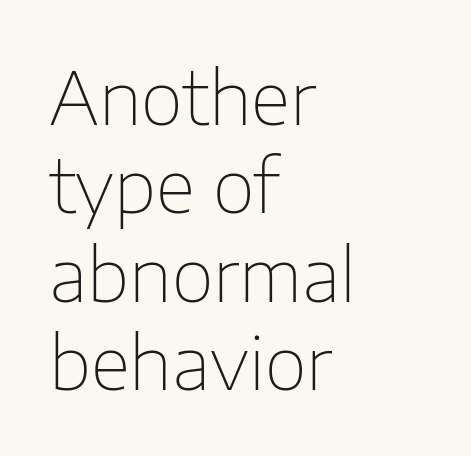
The rendering anchors every line to the left-hand side. Stem width sits at or under what a default text font uses. These lines are rendered in a variable-pitch font. Unmarked baselines from the first word to the last. Posture: upright roman.
